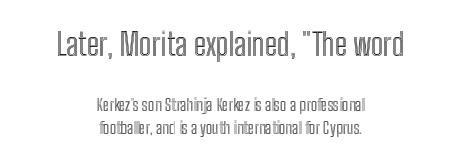
The face used here is proportionally spaced, like ordinary book or web type. Words appear dense and cohesive because spacing is normal. Posture: straight, roman, zero tilt. The leading is moderate, giving the passage an even texture. Is the block centered? Yes — each line is placed symmetrically about the middle.
